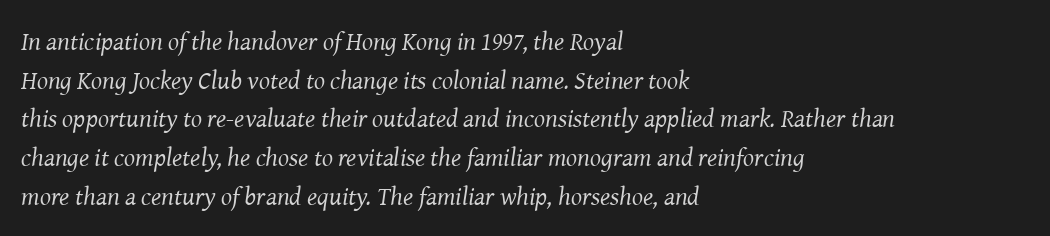
{"italic": "yes", "lean": "right", "slant_degrees": 8, "bold": "no", "underline": "no", "align": "left", "line_spacing": "normal", "line_spacing_ratio": 1.49, "letter_spacing": "normal", "letter_spacing_em": 0.0, "glyph_px": 26}
